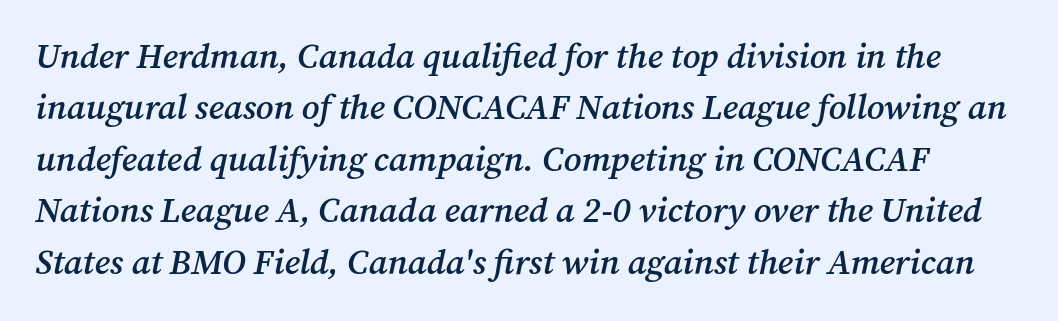
Tracking value appears to be zero — textbook default spacing. Slant detected: the letters are inclined. Check the space under the baseline: it is left empty. The letters advance in unequal steps, a hallmark of proportional type. A serif font was chosen for this passage. Weight check: semibold — heavier than regular, not quite bold.
